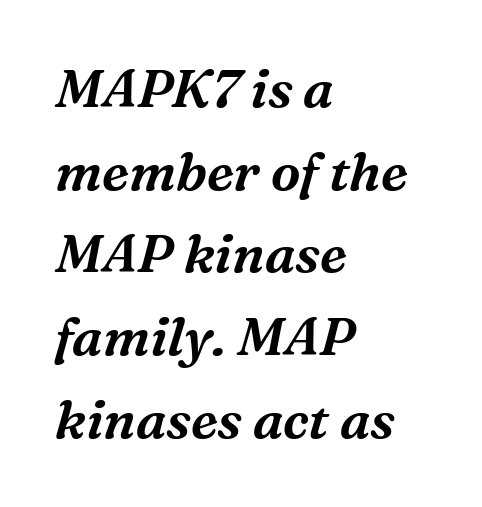
Q: Is the text italic (slanted)? A: Yes, it leans right by about 16 degrees.
Q: Is the typeface a serif or a sans-serif typeface? A: Serif.
Q: Is the text underlined? A: No.
Q: How is the paragraph aligned? A: Left-aligned.
Q: Is the spacing between letters normal or unusually wide? A: Normal.
Q: Is the spacing between lines tight, normal or loose? A: Normal.
Q: Width (condensed, normal, or wide)? A: Normal.
Q: Stroke contrast? A: Medium.
Q: x-height? A: Medium.
Q: Monospaced? A: No.
